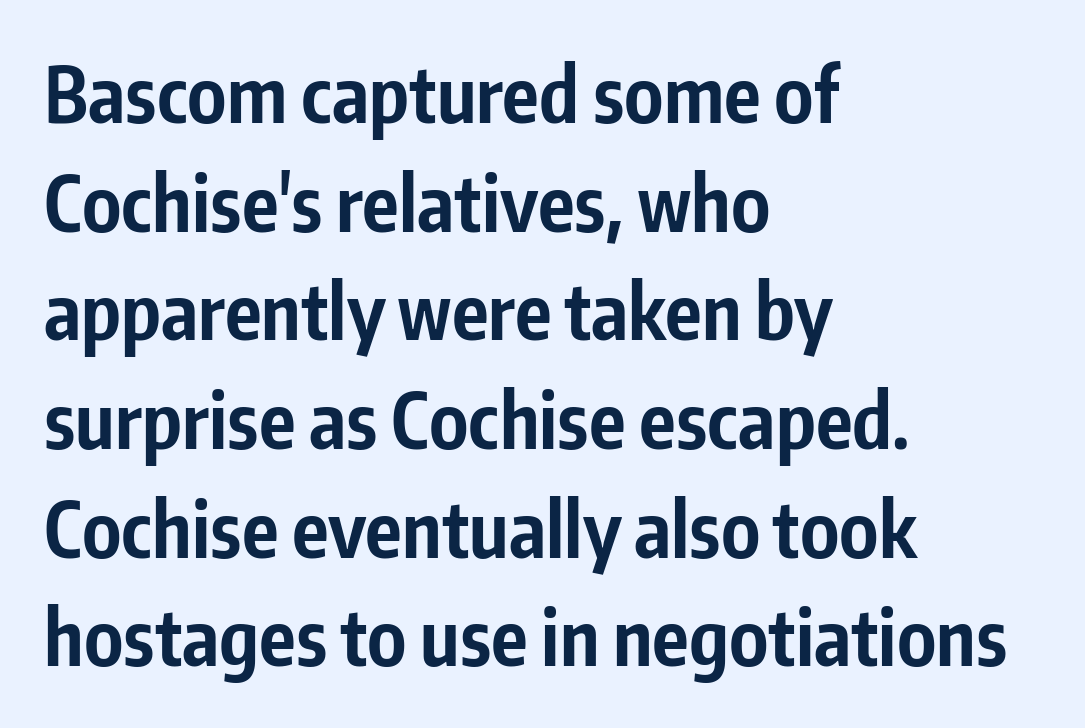
Q: Is the text bold? A: Yes.
Q: Is the text italic (slanted)? A: No, it is upright.
Q: Is the typeface a serif or a sans-serif typeface? A: Sans-serif.
Q: Is the text underlined? A: No.
Q: How is the paragraph aligned? A: Left-aligned.
Q: Is the spacing between letters normal or unusually wide? A: Normal.
Q: Is the spacing between lines tight, normal or loose? A: Normal.
Q: Width (condensed, normal, or wide)? A: Condensed.
Q: Stroke contrast? A: Low.
Q: x-height? A: Medium.
Q: Monospaced? A: No.
